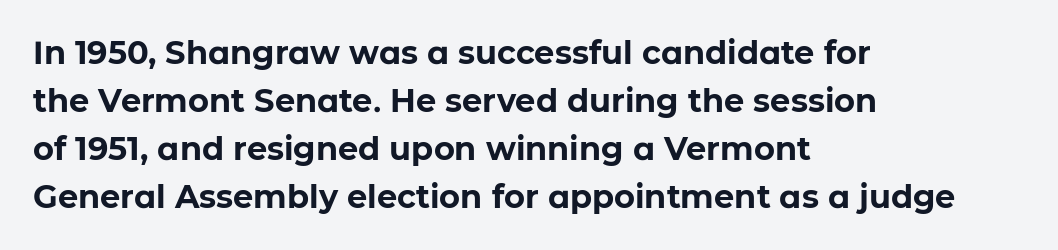
It's the straight-up-and-down kind of type. Tracking value appears to be zero — textbook default spacing. Regarding leading, the lines here are spaced in the standard way. The string is rendered with underlining switched off.
